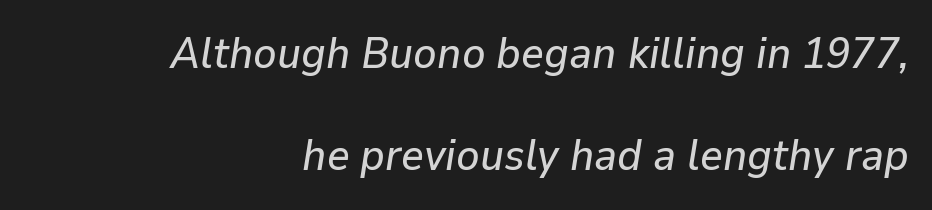
The image shows 44 px text type, italic (leaning right); set right-aligned, loose line spacing (2.32x), normal letter spacing, not underlined; low stroke contrast and a medium x-height.
